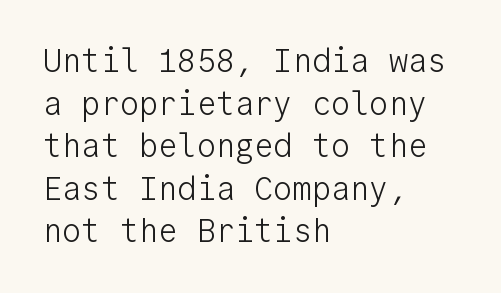
{"serif": "no", "italic": "no", "bold": "no", "weight": "light", "width": "normal", "stroke_contrast": "low", "x_height": "medium", "monospaced": "yes", "underline": "no", "align": "left", "line_spacing": "normal", "line_spacing_ratio": 1.33, "letter_spacing": "normal", "letter_spacing_em": 0.0, "glyph_px": 32}
